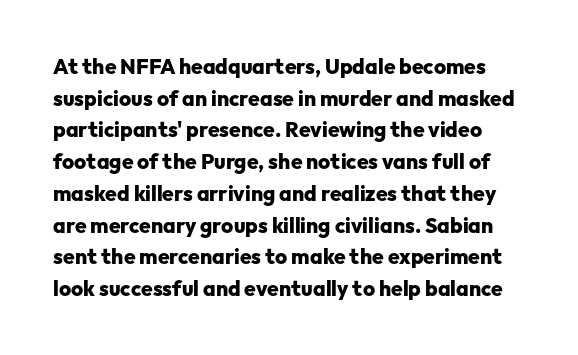
{"italic": "no", "bold": "yes", "underline": "no", "line_spacing": "normal", "line_spacing_ratio": 1.51, "letter_spacing": "normal", "letter_spacing_em": 0.0, "glyph_px": 21}
